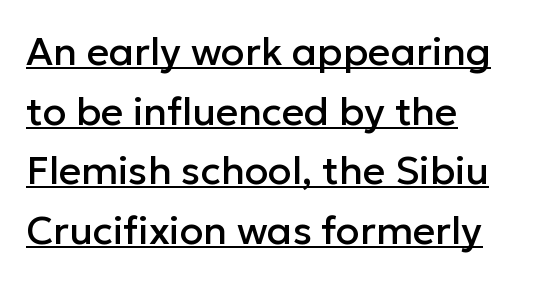
The image shows 39 px sans-serif type, upright; set left-aligned, normal line spacing (1.53x), normal letter spacing, underlined; low stroke contrast and a medium x-height.
